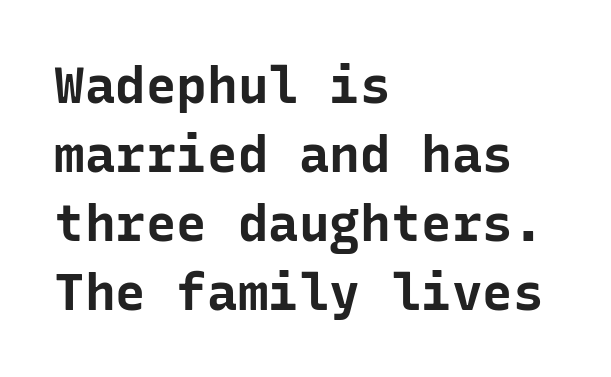
Notice how the passage keeps a crisp vertical edge on the left only. Every stem runs plumb, perpendicular to the baseline. To sum up the face: it is a sans, with no serifs. Bold? Absolutely — the strokes are thick and heavy.
